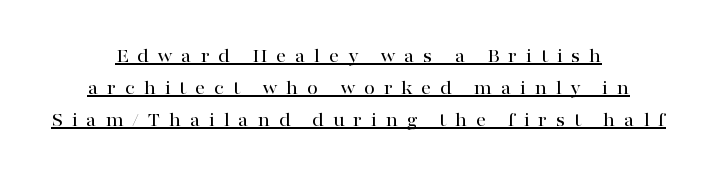
{"italic": "no", "underline": "yes", "align": "center", "line_spacing": "normal", "line_spacing_ratio": 1.59, "letter_spacing": "wide", "letter_spacing_em": 0.43, "glyph_px": 20}
